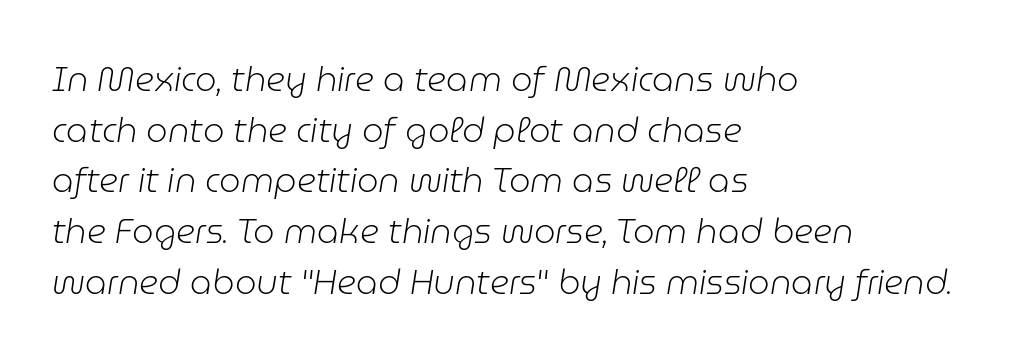
The image shows 34 px light type, italic (leaning right); set left-aligned, normal line spacing (1.49x), normal letter spacing, not underlined; low stroke contrast and a medium x-height.
